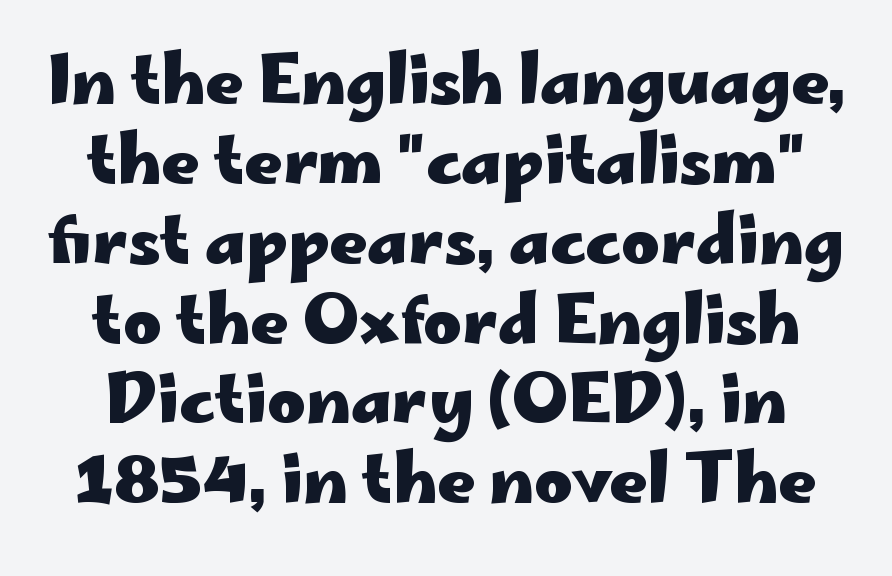
The image shows 66 px heavy, wide sans-serif type, upright; set line spacing 1.21x, normal letter spacing, not underlined; low stroke contrast and a small x-height.
